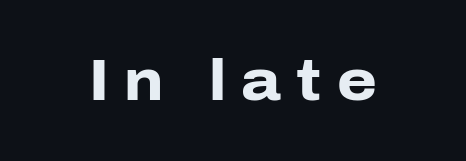
{"serif": "no", "italic": "no", "bold": "yes", "weight": "heavy", "width": "normal", "stroke_contrast": "low", "x_height": "medium", "monospaced": "no", "underline": "no", "letter_spacing": "wide", "letter_spacing_em": 0.27, "glyph_px": 57}
